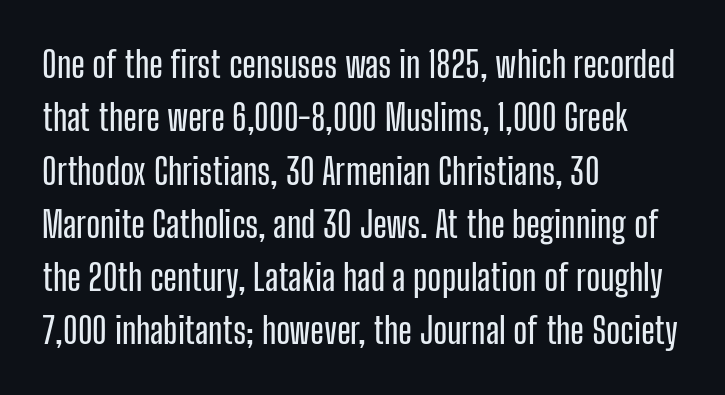
{"serif": "no", "italic": "no", "width": "condensed", "stroke_contrast": "low", "x_height": "medium", "monospaced": "no", "underline": "no", "align": "left", "line_spacing": "normal", "line_spacing_ratio": 1.48, "letter_spacing": "normal", "letter_spacing_em": 0.0, "glyph_px": 36}
